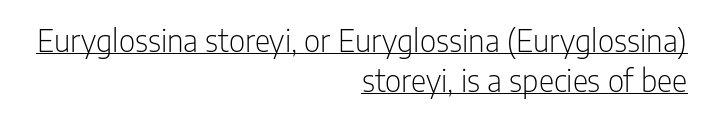
Q: Is the text bold? A: No.
Q: Is the text italic (slanted)? A: No, it is upright.
Q: Is the typeface a serif or a sans-serif typeface? A: Sans-serif.
Q: Is the text underlined? A: Yes.
Q: How is the paragraph aligned? A: Right-aligned.
Q: Is the spacing between letters normal or unusually wide? A: Normal.
Q: Is the spacing between lines tight, normal or loose? A: Normal.
Q: Width (condensed, normal, or wide)? A: Condensed.
Q: Stroke contrast? A: Low.
Q: x-height? A: Medium.
Q: Monospaced? A: No.
